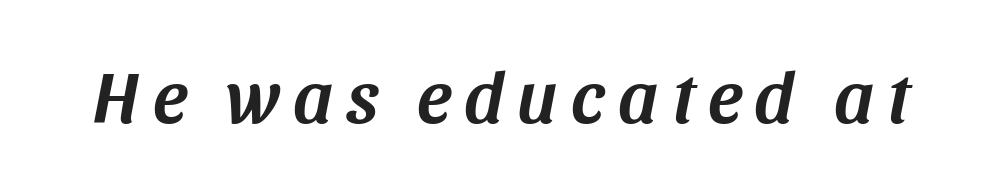
Q: Is the text italic (slanted)? A: Yes, it leans right by about 11 degrees.
Q: Is the text underlined? A: No.
Q: Width (condensed, normal, or wide)? A: Normal.
Q: Stroke contrast? A: Medium.
Q: x-height? A: Large.
Q: Monospaced? A: No.
